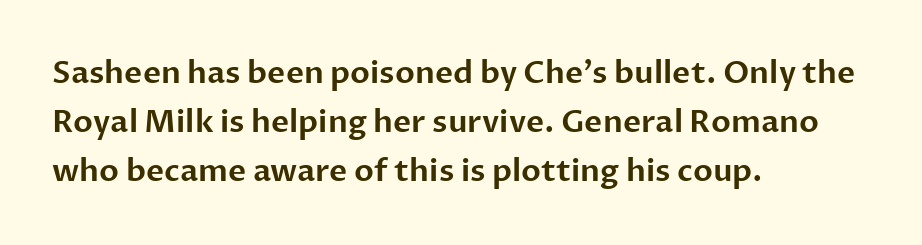
Q: Is the text italic (slanted)? A: No, it is upright.
Q: Is the typeface a serif or a sans-serif typeface? A: Sans-serif.
Q: Is the text underlined? A: No.
Q: How is the paragraph aligned? A: Left-aligned.
Q: Is the spacing between letters normal or unusually wide? A: Normal.
Q: Is the spacing between lines tight, normal or loose? A: Normal.
Q: Width (condensed, normal, or wide)? A: Normal.
Q: Stroke contrast? A: Low.
Q: x-height? A: Medium.
Q: Monospaced? A: No.
